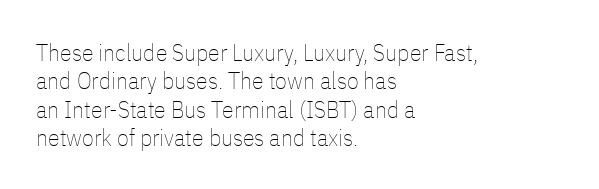
Q: Is the text bold? A: No.
Q: Is the text italic (slanted)? A: No, it is upright.
Q: Is the text underlined? A: No.
Q: How is the paragraph aligned? A: Left-aligned.
Q: Is the spacing between letters normal or unusually wide? A: Normal.
